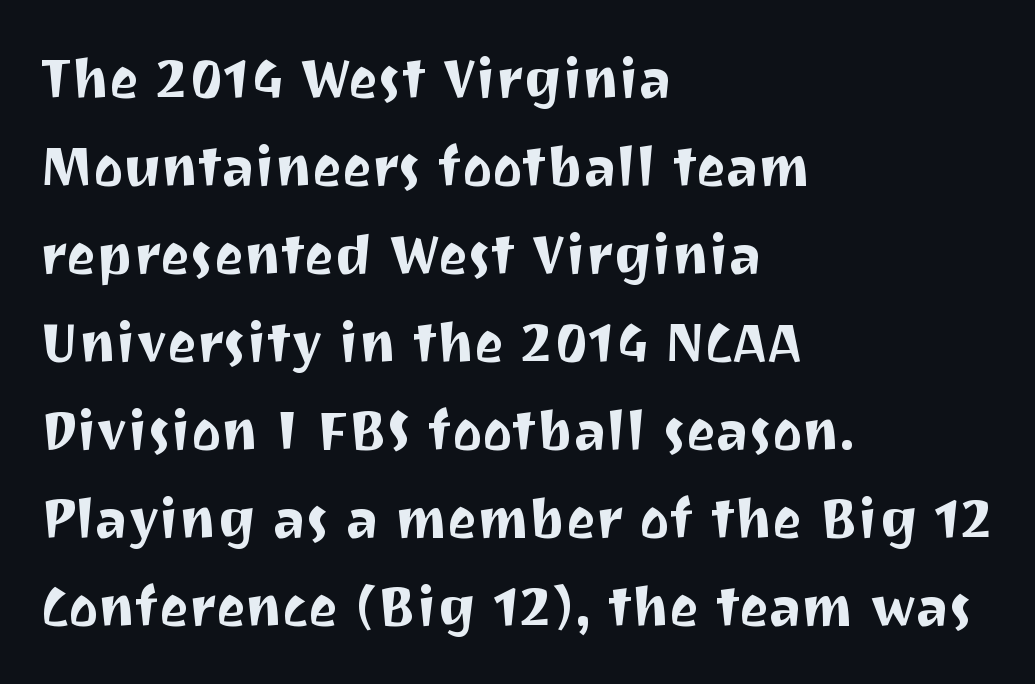
If you drew a line through each stem, it would be perfectly vertical. The space directly below the letters is spotless. Stroke terminals: plain, sans-serif. Leftover space on each line is placed entirely after the last word.
